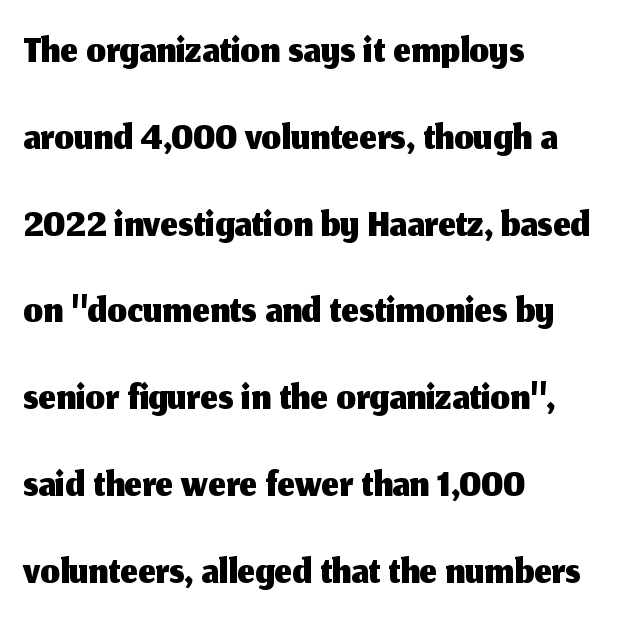
Q: Is the text italic (slanted)? A: No, it is upright.
Q: Is the typeface a serif or a sans-serif typeface? A: Sans-serif.
Q: Is the text underlined? A: No.
Q: How is the paragraph aligned? A: Left-aligned.
Q: Is the spacing between letters normal or unusually wide? A: Normal.
Q: Is the spacing between lines tight, normal or loose? A: Normal.
Q: Width (condensed, normal, or wide)? A: Normal.
Q: Stroke contrast? A: Medium.
Q: x-height? A: Medium.
Q: Monospaced? A: No.
